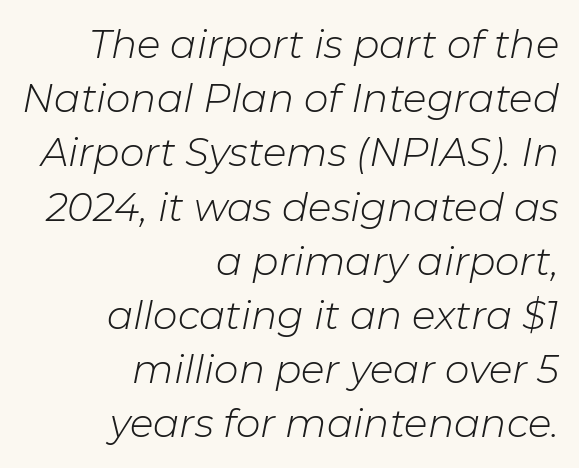
{"italic": "yes", "lean": "right", "slant_degrees": 11, "bold": "no", "weight": "light", "width": "normal", "stroke_contrast": "low", "x_height": "medium", "monospaced": "no", "underline": "no", "align": "right", "line_spacing": "normal", "line_spacing_ratio": 1.39, "letter_spacing": "normal", "letter_spacing_em": 0.0, "glyph_px": 39}
